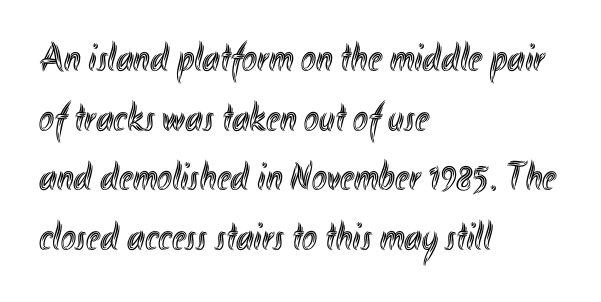
Nobody drew a line under any word here. A typesetter would call this leading conventional body-copy spacing. These lines stack with their left ends in a neat column. The passage shown is typed in a proportional face where columns would drift.
